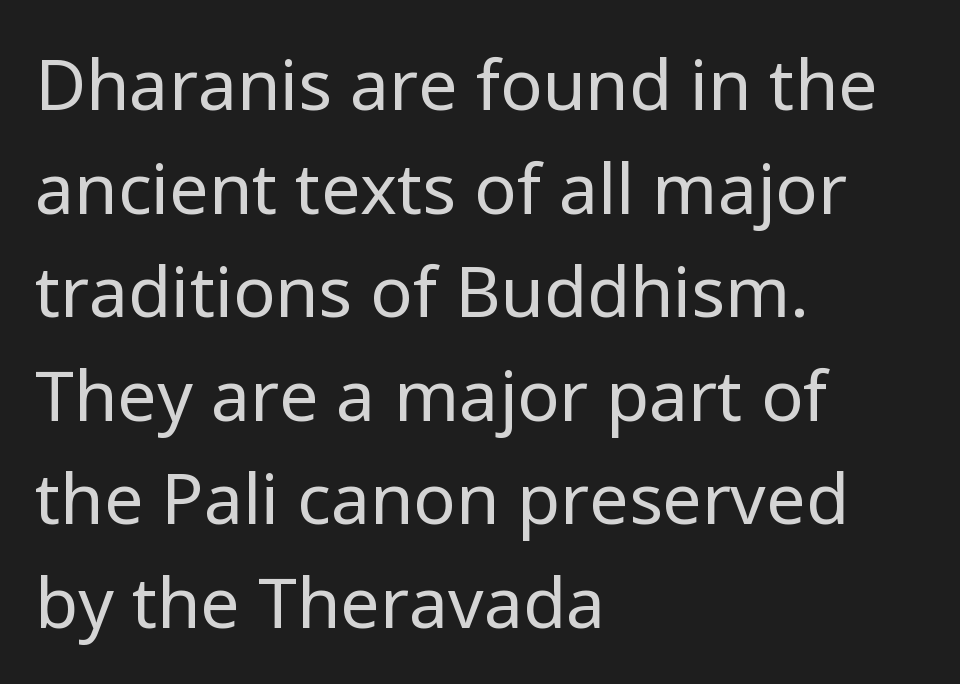
{"serif": "no", "italic": "no", "bold": "no", "weight": "regular", "width": "normal", "stroke_contrast": "low", "x_height": "medium", "monospaced": "no", "underline": "no", "align": "left", "line_spacing": "normal", "line_spacing_ratio": 1.48, "letter_spacing": "normal", "letter_spacing_em": 0.0, "glyph_px": 70}
